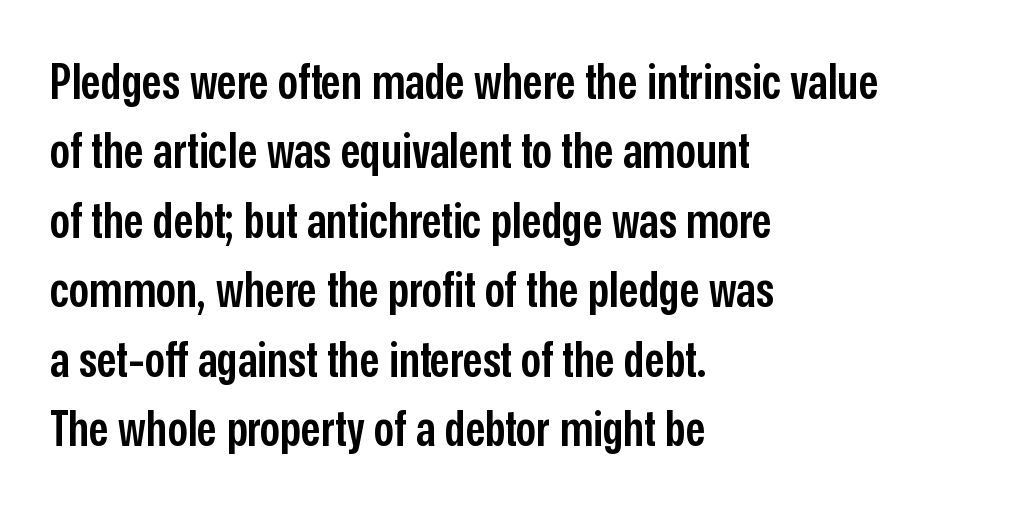
The image shows 50 px semibold, condensed sans-serif type, upright; set left-aligned, normal line spacing (1.39x), normal letter spacing, not underlined; low stroke contrast and a medium x-height.
